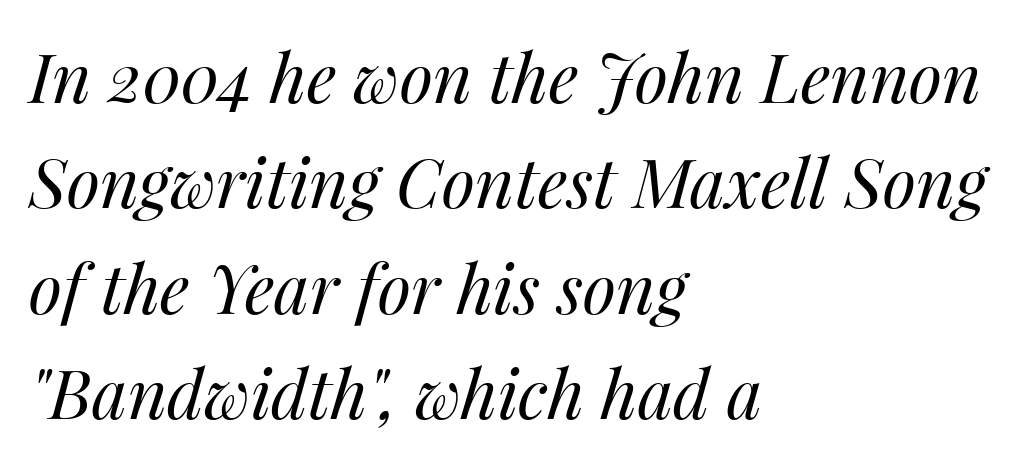
Q: Is the text bold? A: No.
Q: Is the text italic (slanted)? A: Yes, it leans right by about 14 degrees.
Q: Is the text underlined? A: No.
Q: How is the paragraph aligned? A: Left-aligned.
Q: Is the spacing between letters normal or unusually wide? A: Normal.
Q: Is the spacing between lines tight, normal or loose? A: Normal.
Q: Width (condensed, normal, or wide)? A: Normal.
Q: Stroke contrast? A: Medium.
Q: x-height? A: Medium.
Q: Monospaced? A: No.
